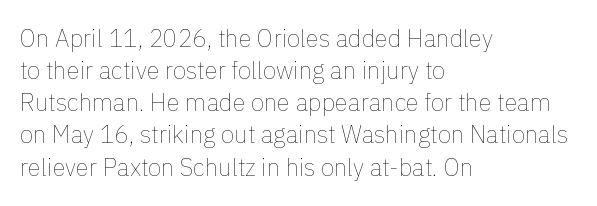
The image shows 24 px text type, upright; set left-aligned, normal line spacing (1.34x), normal letter spacing, not underlined.
